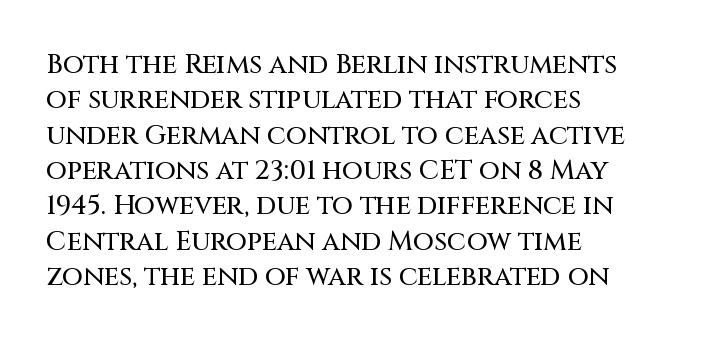
The image shows 27 px text type, upright; set left-aligned, normal line spacing (1.31x), normal letter spacing, not underlined.
